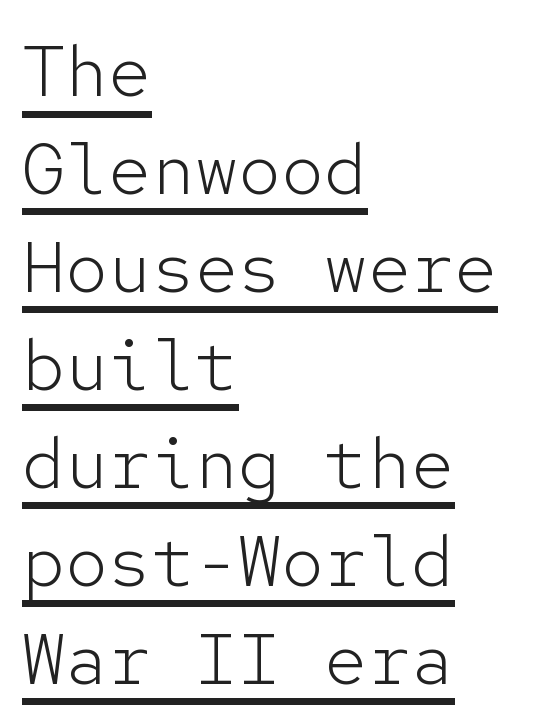
Here the glyphs are tracked normally, forming tight word shapes. Glance below the letters and you will spot a drawn line. This sample keeps an unexceptional amount of space between lines. Is the block centered? No — it sits flush against the left margin. The characters display no serif detailing; their extremities are plain. Weight: not bold — regular or lighter.
